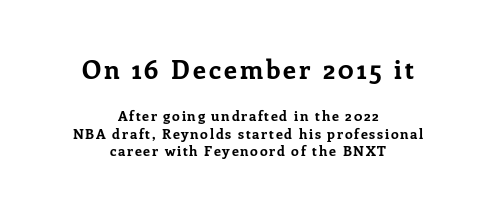
Q: Is the text bold? A: Yes.
Q: Is the text italic (slanted)? A: No, it is upright.
Q: Is the text underlined? A: No.
Q: How is the paragraph aligned? A: Centered.
Q: Is the spacing between lines tight, normal or loose? A: Normal.
Q: Which block of text is set in a larger size, the first (top) or the second (bottom)? A: The first (top) one.
